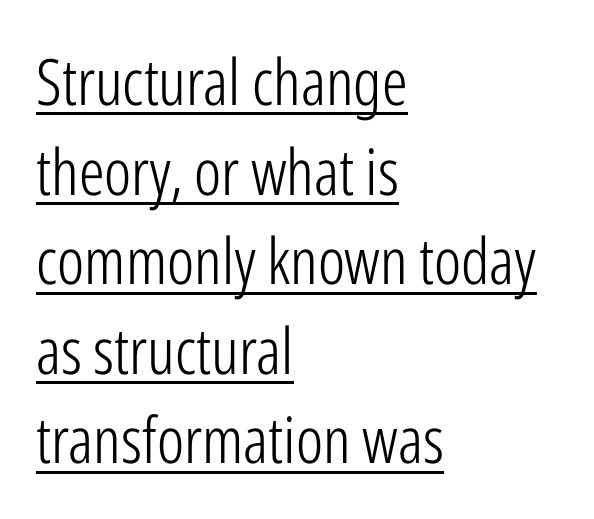
{"serif": "no", "italic": "no", "bold": "no", "weight": "light", "width": "condensed", "stroke_contrast": "low", "x_height": "medium", "monospaced": "no", "underline": "yes", "align": "left", "line_spacing": "normal", "line_spacing_ratio": 1.4, "letter_spacing": "normal", "letter_spacing_em": 0.0, "glyph_px": 64}
